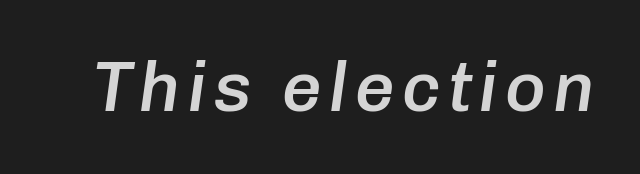
The image shows 70 px semibold type, italic (leaning right); set not underlined; low stroke contrast and a medium x-height.
